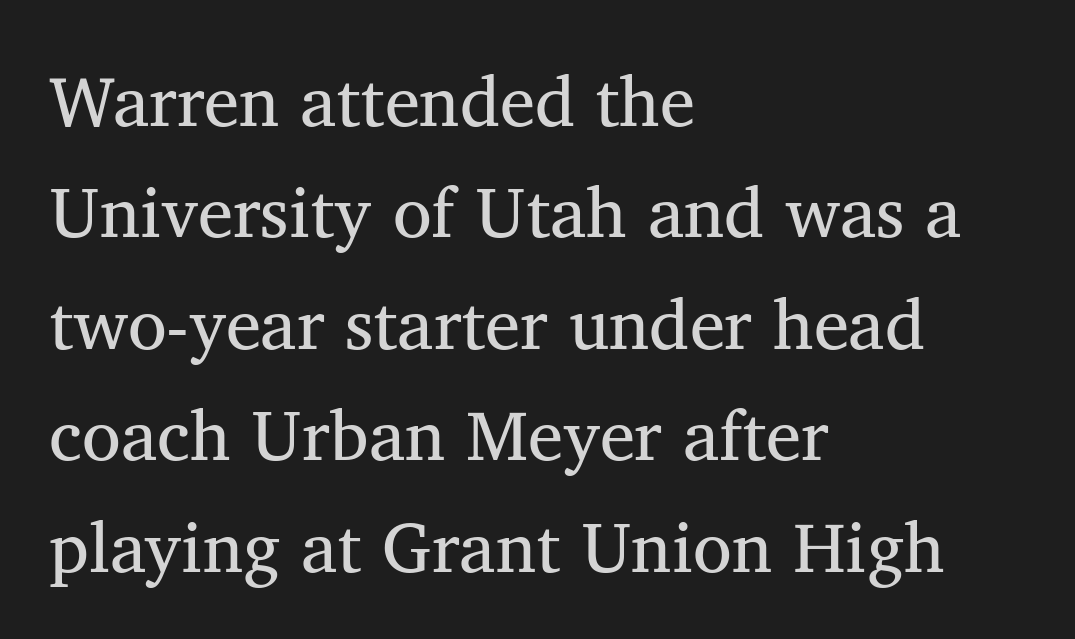
Q: Is the text bold? A: No.
Q: Is the text italic (slanted)? A: No, it is upright.
Q: Is the typeface a serif or a sans-serif typeface? A: Serif.
Q: Is the text underlined? A: No.
Q: How is the paragraph aligned? A: Left-aligned.
Q: Is the spacing between letters normal or unusually wide? A: Normal.
Q: Is the spacing between lines tight, normal or loose? A: Normal.
Q: Width (condensed, normal, or wide)? A: Normal.
Q: Stroke contrast? A: Medium.
Q: x-height? A: Medium.
Q: Monospaced? A: No.
